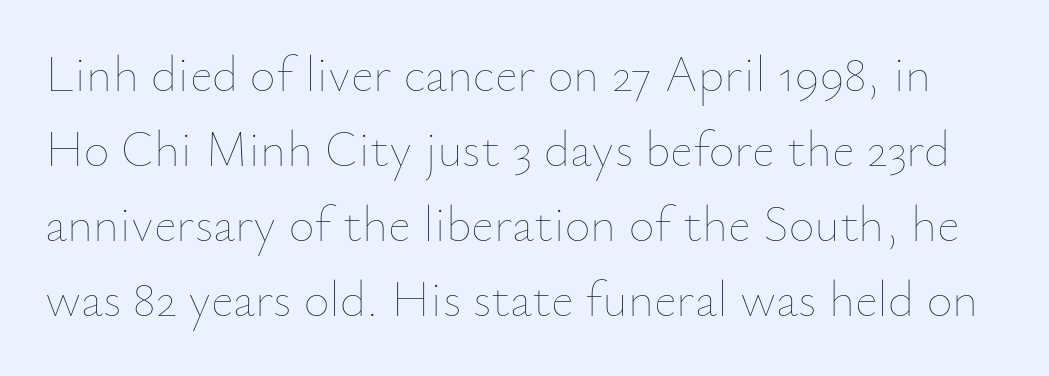
{"italic": "no", "bold": "no", "weight": "thin", "width": "normal", "stroke_contrast": "low", "x_height": "small", "monospaced": "no", "underline": "no", "line_spacing": "normal", "line_spacing_ratio": 1.5, "letter_spacing": "normal", "letter_spacing_em": 0.0, "glyph_px": 50}
